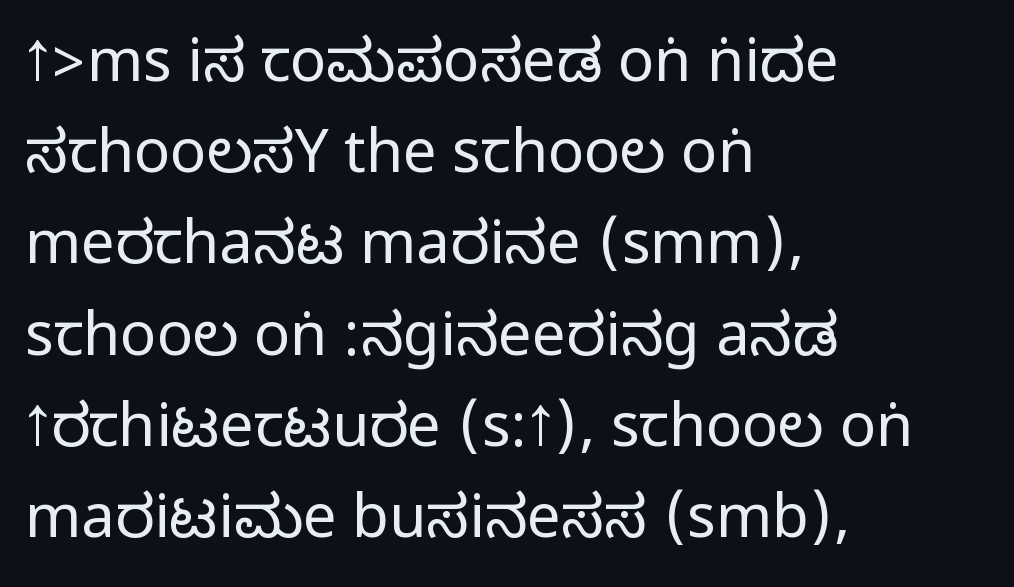
{"serif": "no", "italic": "no", "width": "condensed", "stroke_contrast": "medium", "monospaced": "no", "underline": "no", "align": "left", "line_spacing": "normal", "line_spacing_ratio": 1.52, "letter_spacing": "normal", "letter_spacing_em": 0.0, "glyph_px": 60}
